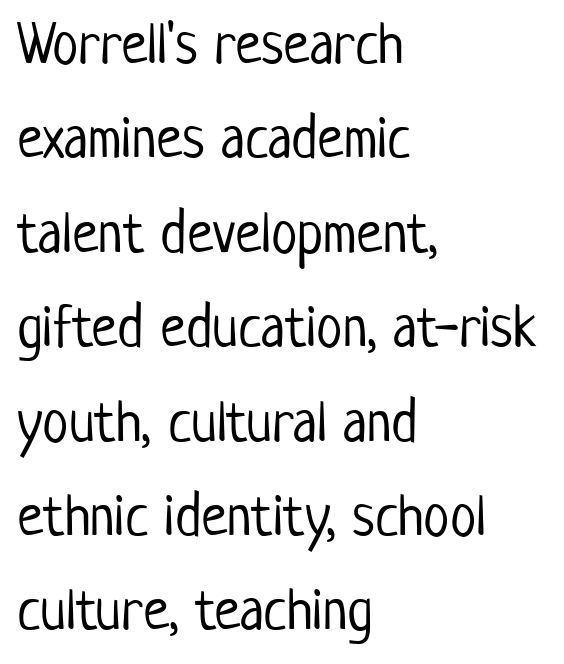
Is this a fixed-width face? No — the glyphs have proportional, varying widths. If you measured baseline to baseline, you'd find a middling distance. Posture: vertical. On a weight scale, this lands at 450 or below.
